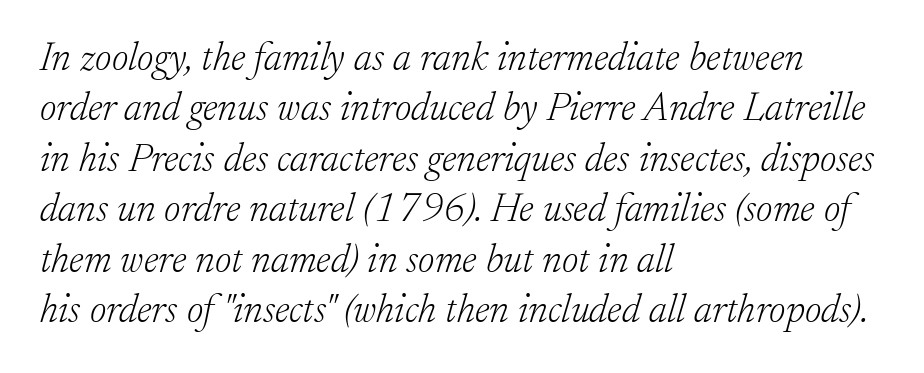
The image shows 40 px light serif type, italic (leaning right); set left-aligned, normal line spacing (1.26x), normal letter spacing, not underlined; low stroke contrast and a small x-height.
